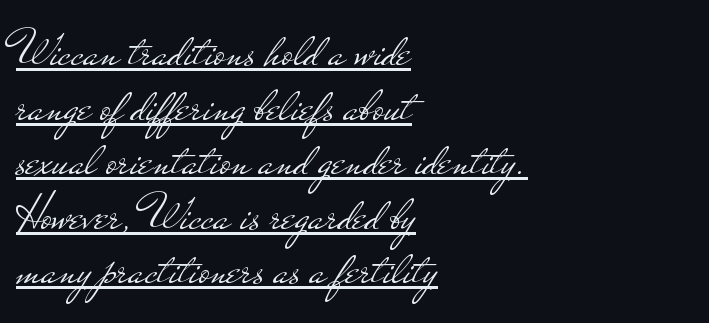
{"serif": "no", "bold": "no", "weight": "light", "width": "wide", "stroke_contrast": "low", "x_height": "small", "monospaced": "no", "underline": "yes", "align": "left", "line_spacing": "tight", "line_spacing_ratio": 1.01, "letter_spacing": "normal", "letter_spacing_em": 0.0, "glyph_px": 54}
